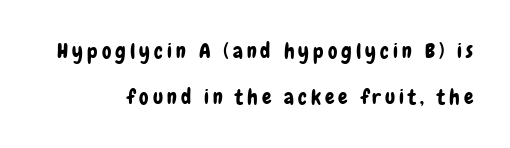
Words float on clear page, feet unadorned. Casual observation: everything's shoved over to the right. The space between consecutive lines is lavish. Posture: vertical.
